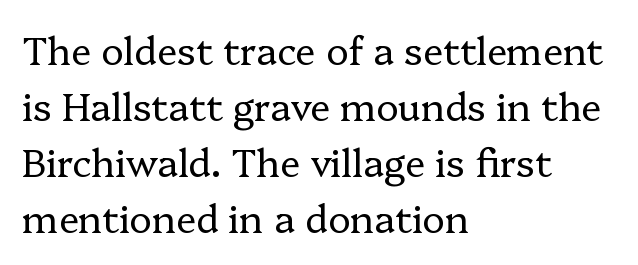
This is serif lettering, the kind often seen in printed books. One glance says typical: line gaps are just what's usual. Here the glyphs are tracked normally, forming tight word shapes. Compared with a centered layout, this one pins lines to the left instead. Underlining? Definitely not there.
